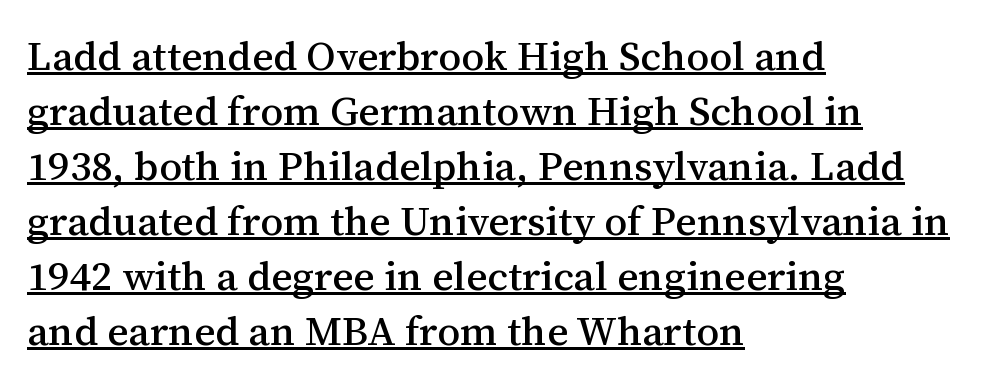
Horizontal bands of white between lines are of average thickness. The setting favours the left margin, as ordinary paragraphs usually do. Stroke terminals: seriffed. The rendering uses natural spacing where letterforms have individual widths. These characters rest on top of a visible drawn line. Upright lettering throughout.
